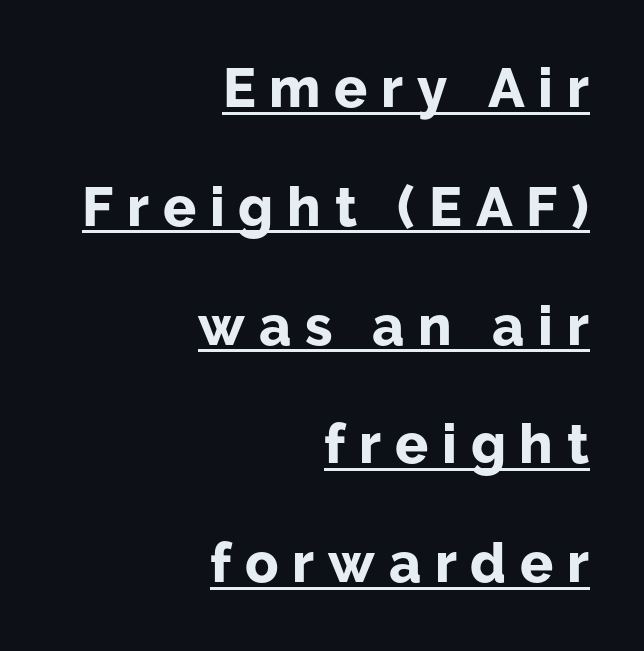
The image shows 55 px bold sans-serif type, upright; set right-aligned, loose line spacing (2.16x), unusually wide letter spacing (+0.25 em), underlined; low stroke contrast and a medium x-height.
